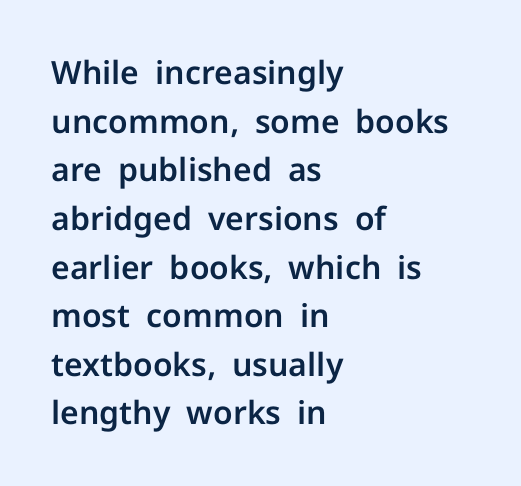
The image shows 32 px sans-serif type, upright; set left-aligned, normal line spacing (1.52x), normal letter spacing, not underlined; low stroke contrast and a medium x-height.
